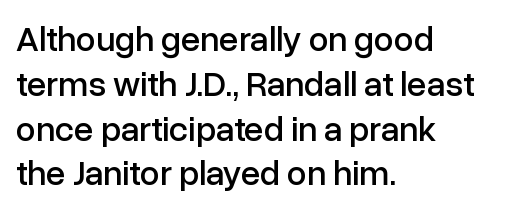
Q: Is the text italic (slanted)? A: No, it is upright.
Q: Is the typeface a serif or a sans-serif typeface? A: Sans-serif.
Q: Is the text underlined? A: No.
Q: How is the paragraph aligned? A: Left-aligned.
Q: Is the spacing between letters normal or unusually wide? A: Normal.
Q: Is the spacing between lines tight, normal or loose? A: Normal.
Q: Width (condensed, normal, or wide)? A: Normal.
Q: Stroke contrast? A: Low.
Q: x-height? A: Medium.
Q: Monospaced? A: No.
